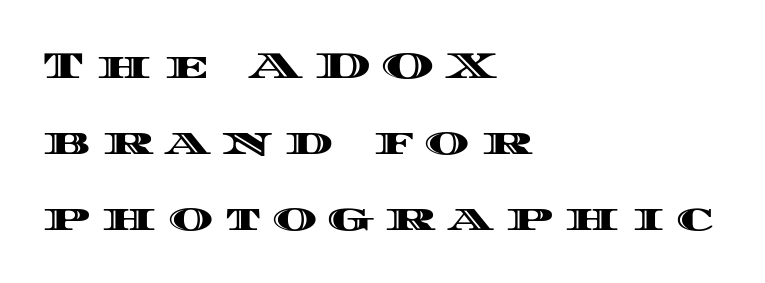
{"italic": "no", "width": "wide", "x_height": "large", "monospaced": "no", "underline": "no", "align": "left", "line_spacing": "loose", "line_spacing_ratio": 2.0, "letter_spacing": "wide", "letter_spacing_em": 0.31, "glyph_px": 38}
